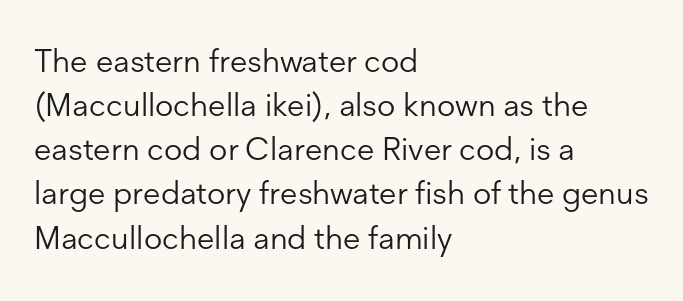
The image shows 32 px light sans-serif type, upright; set left-aligned, normal line spacing (1.38x), normal letter spacing, not underlined; low stroke contrast and a medium x-height.
